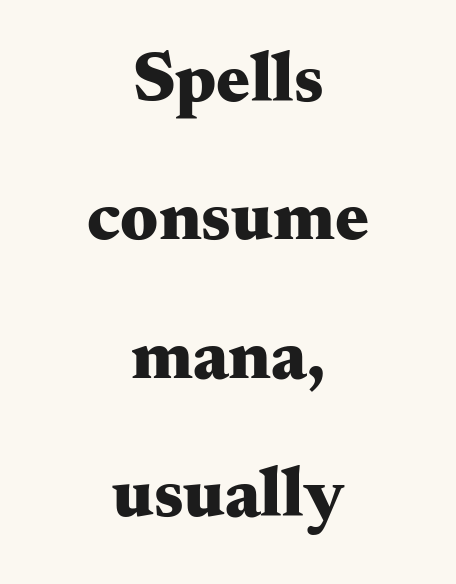
{"serif": "yes", "italic": "no", "bold": "yes", "weight": "heavy", "width": "wide", "stroke_contrast": "medium", "x_height": "small", "monospaced": "no", "underline": "no", "align": "center", "line_spacing": "loose", "line_spacing_ratio": 1.95, "letter_spacing": "normal", "letter_spacing_em": 0.0, "glyph_px": 71}
